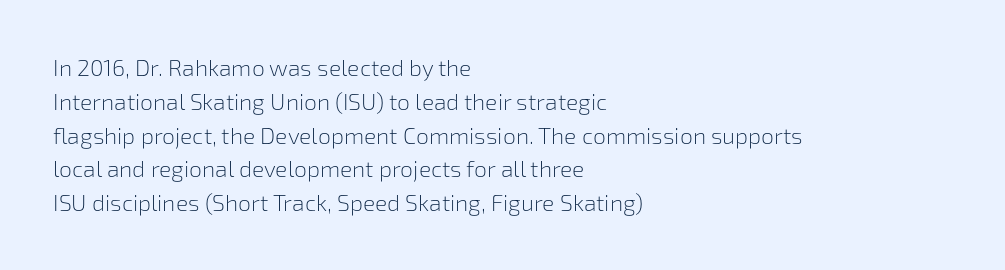
{"italic": "no", "bold": "no", "underline": "no", "align": "left", "line_spacing": "normal", "line_spacing_ratio": 1.47, "letter_spacing": "normal", "letter_spacing_em": 0.0, "glyph_px": 23}
